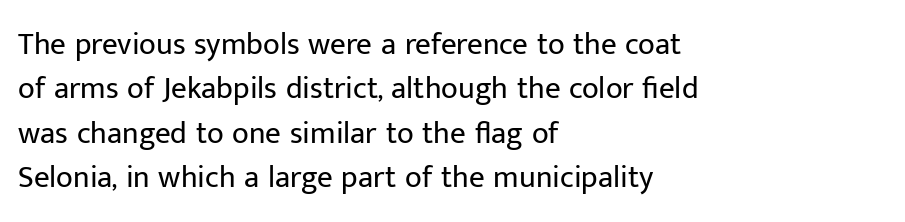
{"serif": "no", "italic": "no", "bold": "no", "weight": "regular", "width": "normal", "stroke_contrast": "low", "x_height": "medium", "monospaced": "no", "underline": "no", "align": "left", "line_spacing": "normal", "line_spacing_ratio": 1.43, "letter_spacing": "normal", "letter_spacing_em": 0.0, "glyph_px": 31}
